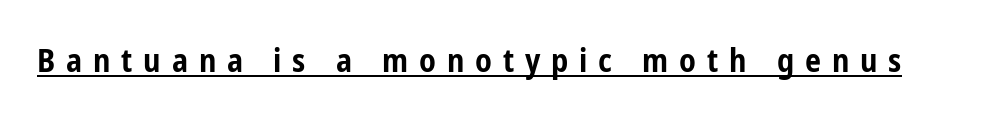
{"serif": "no", "italic": "no", "bold": "yes", "weight": "bold", "width": "condensed", "stroke_contrast": "low", "x_height": "medium", "monospaced": "no", "underline": "yes", "letter_spacing": "wide", "letter_spacing_em": 0.34, "glyph_px": 32}
